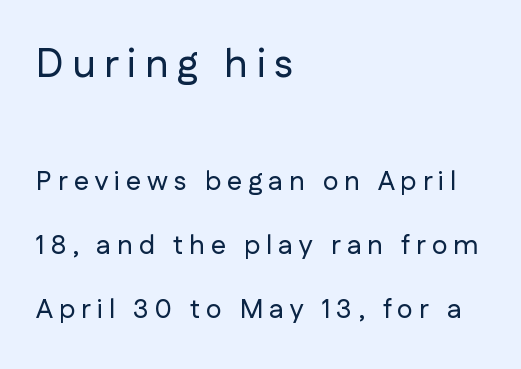
The rendering shrinks the type as you move from the upper chunk to the lower. Posture: straight, roman, zero tilt. No word sits above an underline. Horizontal alignment here is leftward, the default for most running prose. Airy leading. The passage shown is typeset with a sans-serif family.
